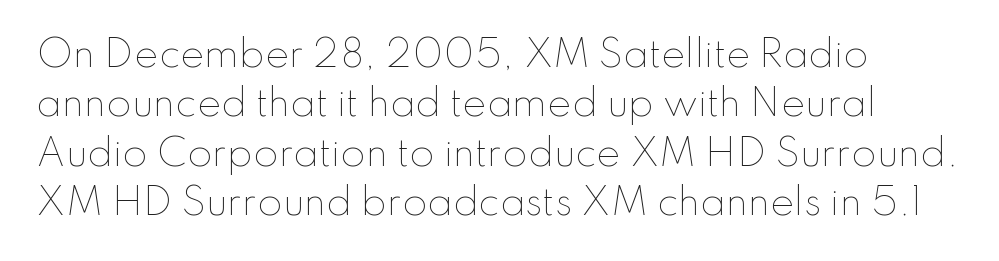
Think standard paragraph weight, or any step lighter than that. This rendering features lettering with no underline. Posture: vertical. There is no visible air inserted between adjacent glyphs. Note the varied advance widths — an 'i' is clearly narrower than an 'm'.
